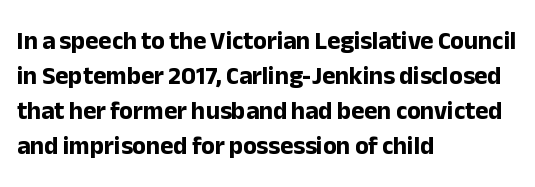
{"italic": "no", "bold": "yes", "underline": "no", "align": "left", "line_spacing": "normal", "line_spacing_ratio": 1.4, "letter_spacing": "normal", "letter_spacing_em": 0.0, "glyph_px": 25}
